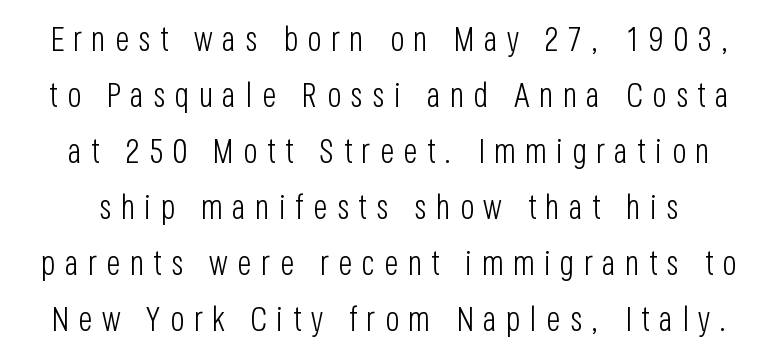
{"serif": "no", "italic": "no", "bold": "no", "weight": "light", "width": "condensed", "stroke_contrast": "low", "x_height": "large", "monospaced": "no", "underline": "no", "line_spacing": "normal", "line_spacing_ratio": 1.65, "letter_spacing": "wide", "letter_spacing_em": 0.27, "glyph_px": 34}
